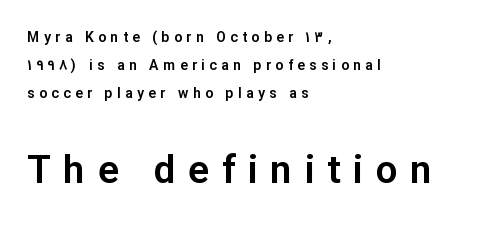
The image shows 39 px sans-serif type, upright; set left-aligned, loose line spacing (2.01x), unusually wide letter spacing (+0.32 em), not underlined; the second (bottom) block is 2.79x larger; low stroke contrast and a medium x-height.
